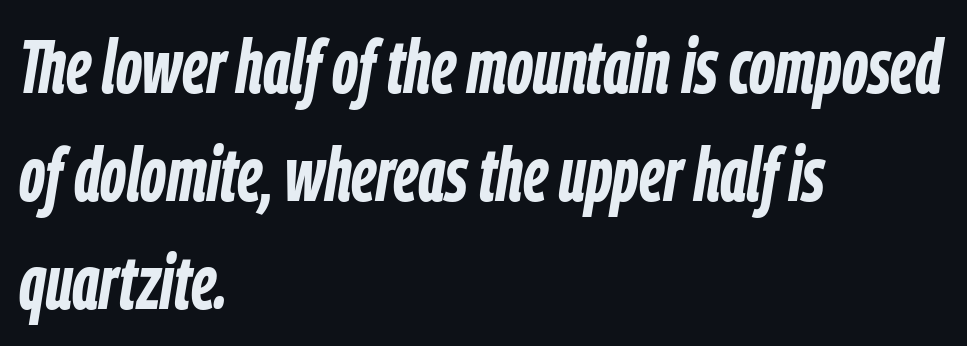
Q: Is the text bold? A: Yes.
Q: Is the text italic (slanted)? A: Yes, it leans right by about 9 degrees.
Q: Is the text underlined? A: No.
Q: How is the paragraph aligned? A: Left-aligned.
Q: Is the spacing between letters normal or unusually wide? A: Normal.
Q: Is the spacing between lines tight, normal or loose? A: Normal.
Q: Width (condensed, normal, or wide)? A: Condensed.
Q: Stroke contrast? A: Low.
Q: x-height? A: Medium.
Q: Monospaced? A: No.
